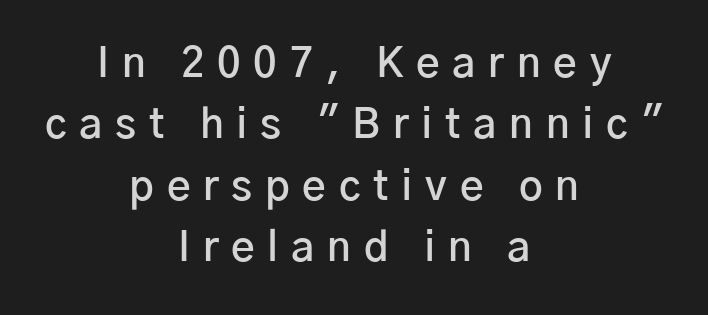
The image shows 41 px semibold sans-serif type, upright; set centered, normal line spacing (1.5x), unusually wide letter spacing (+0.31 em), not underlined; low stroke contrast and a medium x-height.
